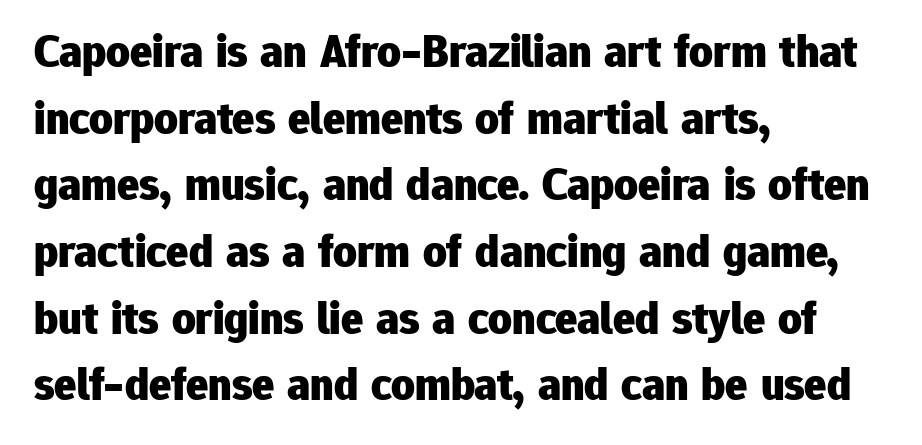
The image shows 46 px heavy sans-serif type, upright; set left-aligned, normal line spacing (1.45x), normal letter spacing, not underlined; low stroke contrast and a medium x-height.
